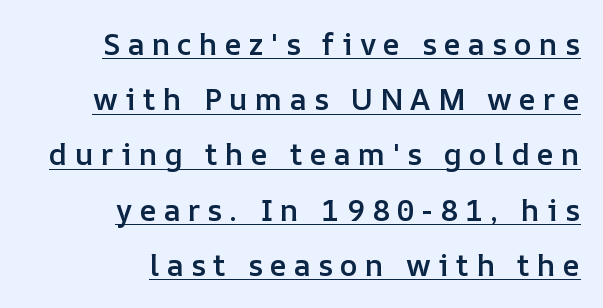
{"italic": "no", "bold": "semi", "weight": "semibold", "width": "normal", "stroke_contrast": "low", "x_height": "medium", "monospaced": "no", "underline": "yes", "align": "right", "line_spacing_ratio": 1.84, "letter_spacing": "wide", "letter_spacing_em": 0.24, "glyph_px": 30}
